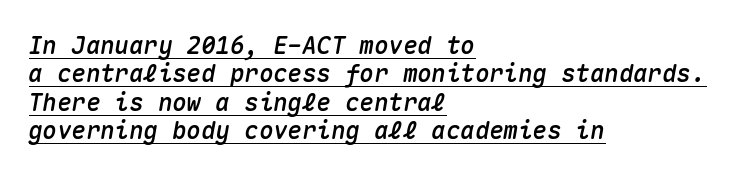
The image shows 24 px text type, italic (leaning right); set left-aligned, line spacing 1.18x, normal letter spacing, underlined.
